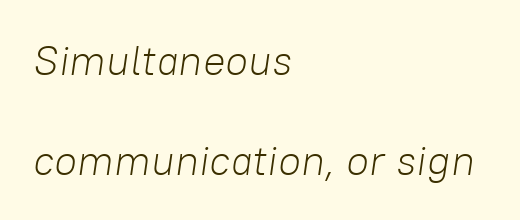
{"italic": "yes", "lean": "right", "slant_degrees": 8, "bold": "no", "weight": "light", "width": "normal", "stroke_contrast": "low", "x_height": "medium", "monospaced": "no", "underline": "no", "align": "left", "line_spacing": "loose", "line_spacing_ratio": 2.38, "letter_spacing": "normal", "letter_spacing_em": 0.0, "glyph_px": 42}
